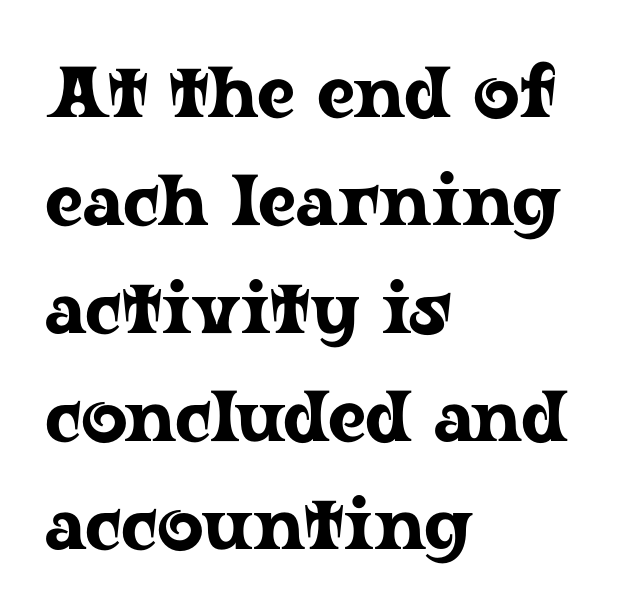
Q: Is the text italic (slanted)? A: No, it is upright.
Q: Is the typeface a serif or a sans-serif typeface? A: Serif.
Q: Is the text underlined? A: No.
Q: How is the paragraph aligned? A: Left-aligned.
Q: Is the spacing between letters normal or unusually wide? A: Normal.
Q: Is the spacing between lines tight, normal or loose? A: Normal.
Q: Width (condensed, normal, or wide)? A: Wide.
Q: Stroke contrast? A: Low.
Q: x-height? A: Medium.
Q: Monospaced? A: No.
